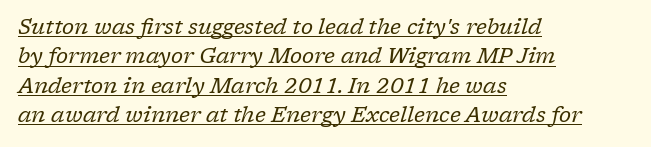
Summary of vertical rhythm: regular, with standard interline spacing. Designer's note — italics engaged. In designer terms, the underline attribute is active on this setting. The rendering anchors every line to the left-hand side. Stem width sits at or under what a default text font uses. This sample uses plain, unmodified letter spacing.
